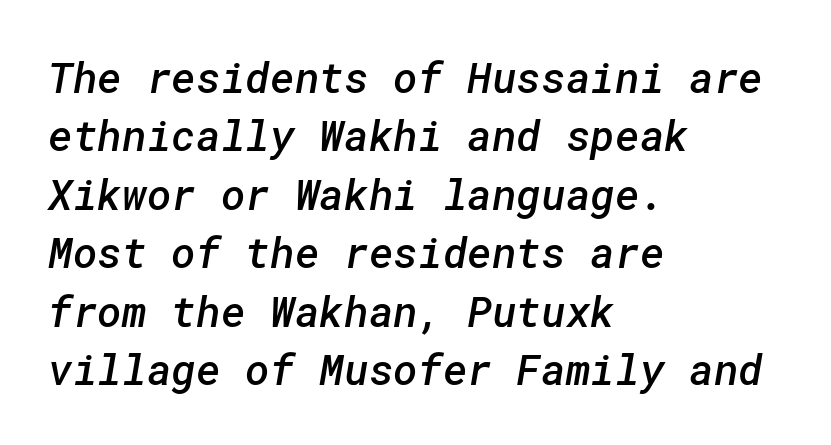
Whoever set this chose a conventional vertical rhythm. Each word holds together tightly as a unit, with standard inter-letter gaps. The font family rendered here belongs to the sans-serif group. The gap between lines stays unmarked.
